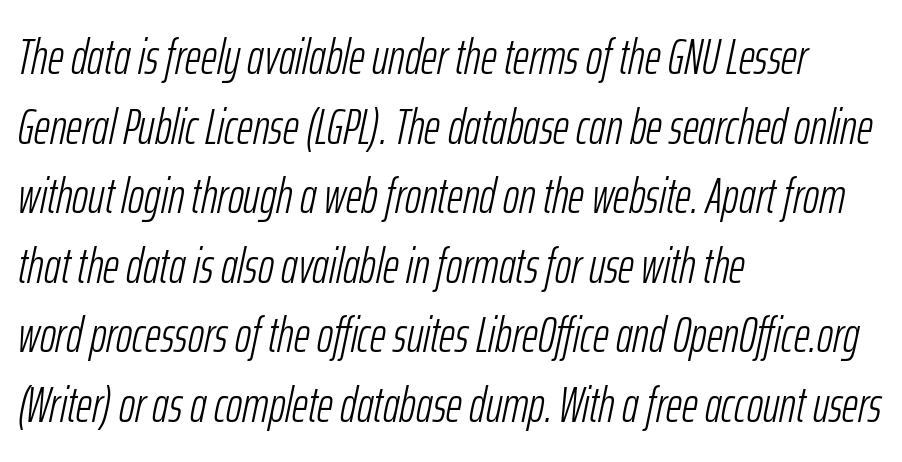
This sample has the flowing, uneven cadence of proportional lettering. The zone under the glyphs is completely vacant. The face used here has a pronounced slope to its letters. Normally led — the rows are evenly, conventionally spaced. Stroke mass is kept to a normal reading level or below.
